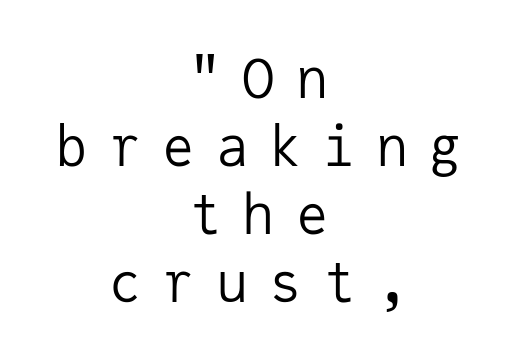
The image shows 54 px regular-weight sans-serif type, upright, monospaced; set centered, normal line spacing (1.26x), unusually wide letter spacing (+0.39 em), not underlined; low stroke contrast and a medium x-height.
